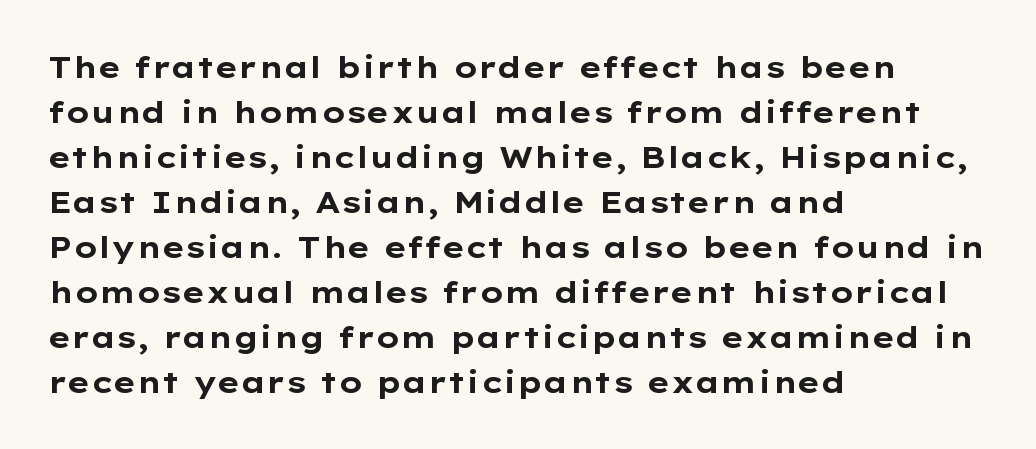
{"serif": "no", "italic": "no", "bold": "yes", "weight": "bold", "width": "wide", "stroke_contrast": "low", "x_height": "medium", "monospaced": "no", "underline": "no", "align": "left", "line_spacing": "normal", "line_spacing_ratio": 1.5, "letter_spacing": "normal", "letter_spacing_em": 0.0, "glyph_px": 30}
